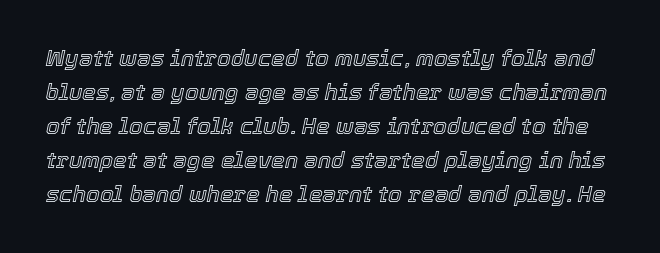
Vertical spacing — default. Is the type slanted? Yes — the strokes lean at a clear angle. The letters sit at their default tracking, neither squeezed nor spread. Quick note: underline off.
